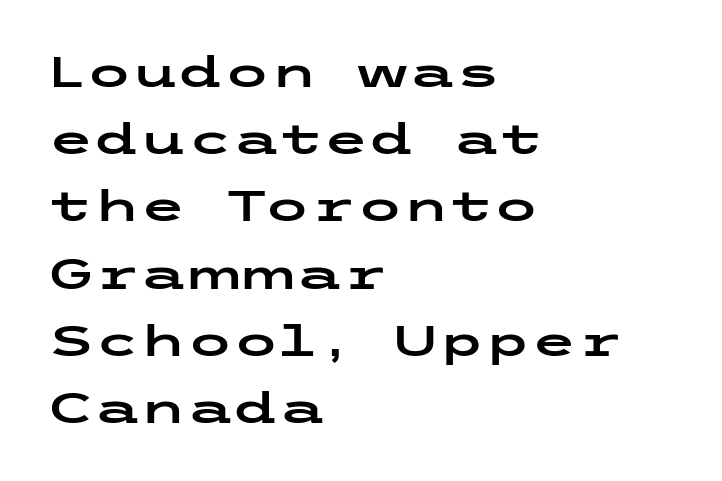
The glyphs in this specimen are sans serif. These lines are set flush left with a ragged right edge. If you drew a line through each stem, it would be perfectly vertical. The baseline area is clear.
